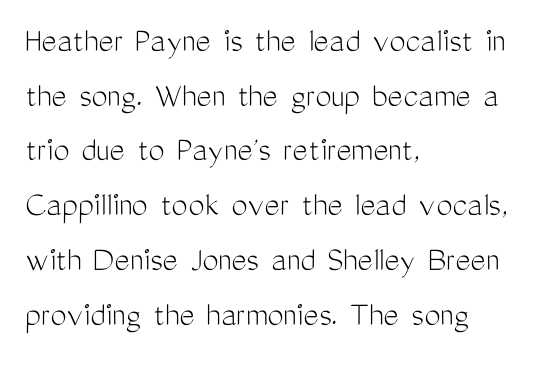
Q: Is the text bold? A: No.
Q: Is the text italic (slanted)? A: No, it is upright.
Q: Is the typeface a serif or a sans-serif typeface? A: Sans-serif.
Q: Is the text underlined? A: No.
Q: How is the paragraph aligned? A: Left-aligned.
Q: Is the spacing between letters normal or unusually wide? A: Normal.
Q: Is the spacing between lines tight, normal or loose? A: Normal.
Q: Width (condensed, normal, or wide)? A: Condensed.
Q: Stroke contrast? A: Medium.
Q: x-height? A: Medium.
Q: Monospaced? A: No.
